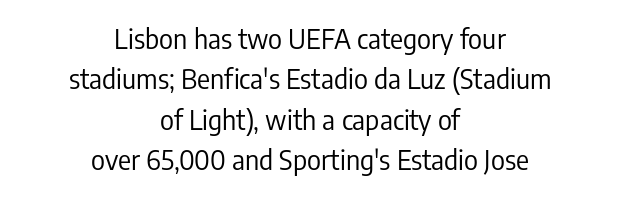
Unmarked baselines from the first word to the last. Is this a heavy cut? Hardly; it is regular or lighter. Line starts and ends both wander, symmetrically. The specimen reads as upright at a glance. Regarding leading, the lines here are spaced in the standard way.
